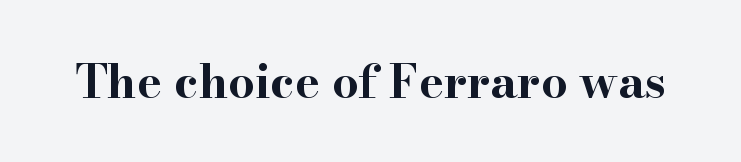
{"serif": "yes", "italic": "no", "bold": "yes", "weight": "bold", "width": "wide", "stroke_contrast": "high", "x_height": "small", "monospaced": "no", "underline": "no", "letter_spacing": "normal", "letter_spacing_em": 0.0, "glyph_px": 47}
